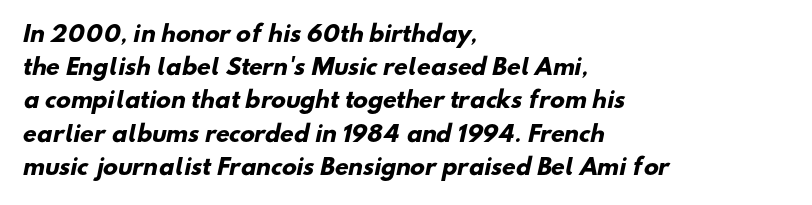
{"bold": "yes", "underline": "no", "align": "left", "line_spacing": "normal", "line_spacing_ratio": 1.51, "letter_spacing": "normal", "letter_spacing_em": 0.0, "glyph_px": 22}
